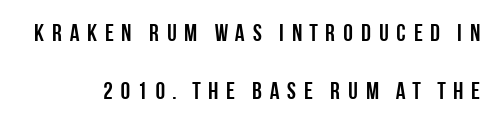
{"italic": "no", "bold": "yes", "underline": "no", "line_spacing": "loose", "line_spacing_ratio": 2.42, "letter_spacing": "wide", "letter_spacing_em": 0.24, "glyph_px": 24}
